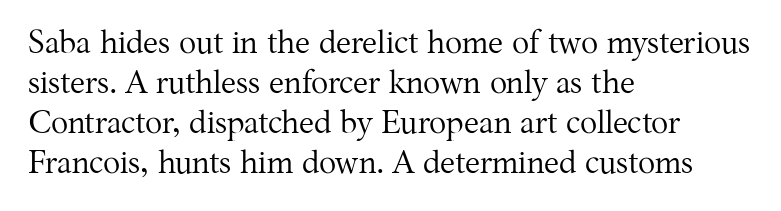
Nothing heavy about these letters — not bold at all. The ragged edge is on the right, which tells us the setting is flush left. The designer went with a serif here, giving each stem small feet. The horizontal fit of the characters is conventional and even.
